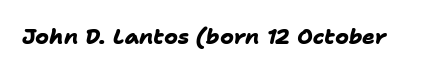
{"bold": "yes", "underline": "no", "letter_spacing": "normal", "letter_spacing_em": 0.0, "glyph_px": 21}
